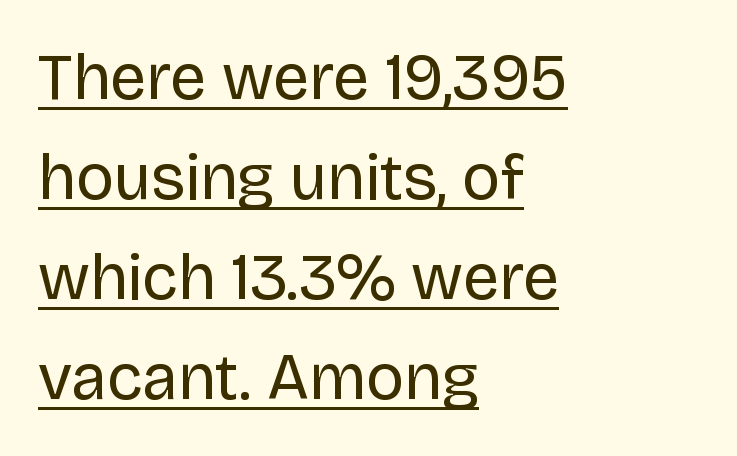
The image shows 65 px regular-weight sans-serif type, upright; set left-aligned, normal line spacing (1.54x), normal letter spacing, underlined; low stroke contrast and a large x-height.
